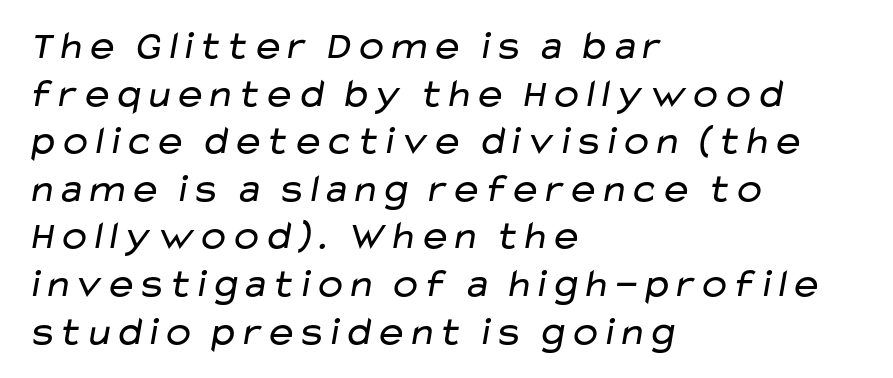
Q: Is the text bold? A: No.
Q: Is the typeface a serif or a sans-serif typeface? A: Sans-serif.
Q: Is the text underlined? A: No.
Q: How is the paragraph aligned? A: Left-aligned.
Q: Is the spacing between letters normal or unusually wide? A: Normal.
Q: Width (condensed, normal, or wide)? A: Wide.
Q: Stroke contrast? A: Low.
Q: x-height? A: Medium.
Q: Monospaced? A: No.
